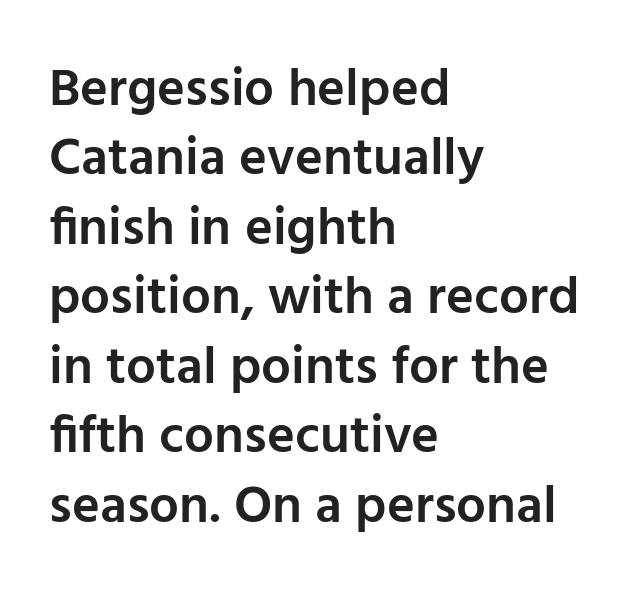
The typesetter chose a ragged-right arrangement here. Look at the bottom of the vertical strokes: they stop flat, with no serifs. Line spacing here is normal. Every letter is mildly thick-stroked: semibold rather than bold. Think of a printed novel: that variable character pitch is what you see here. The letters sit at their default tracking, neither squeezed nor spread.
